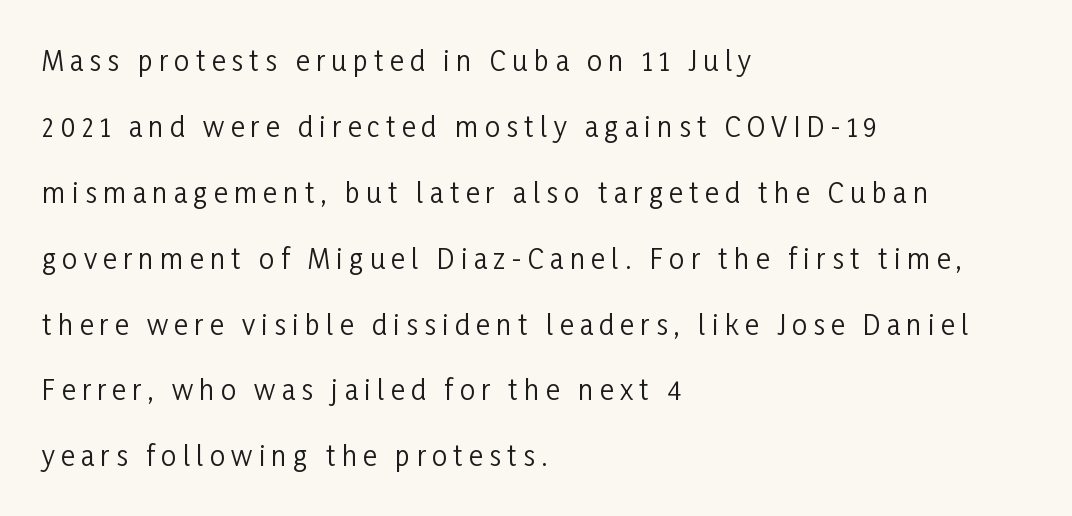
{"italic": "no", "bold": "no", "underline": "no", "align": "left", "line_spacing": "loose", "line_spacing_ratio": 2.44, "letter_spacing": "wide", "letter_spacing_em": 0.23, "glyph_px": 27}
